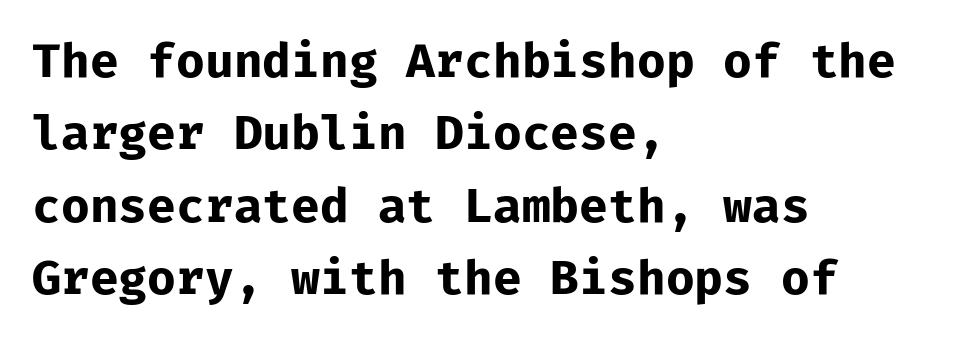
The image shows 48 px bold sans-serif type, upright, monospaced; set left-aligned, normal line spacing (1.51x), normal letter spacing, not underlined; low stroke contrast and a medium x-height.
